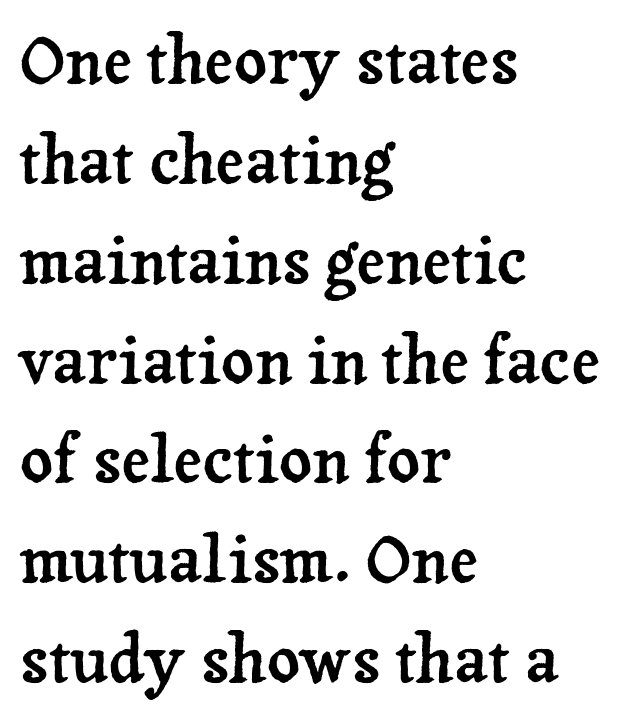
The image shows 64 px serif type, upright; set left-aligned, normal line spacing (1.56x), normal letter spacing, not underlined; low stroke contrast and a medium x-height.
